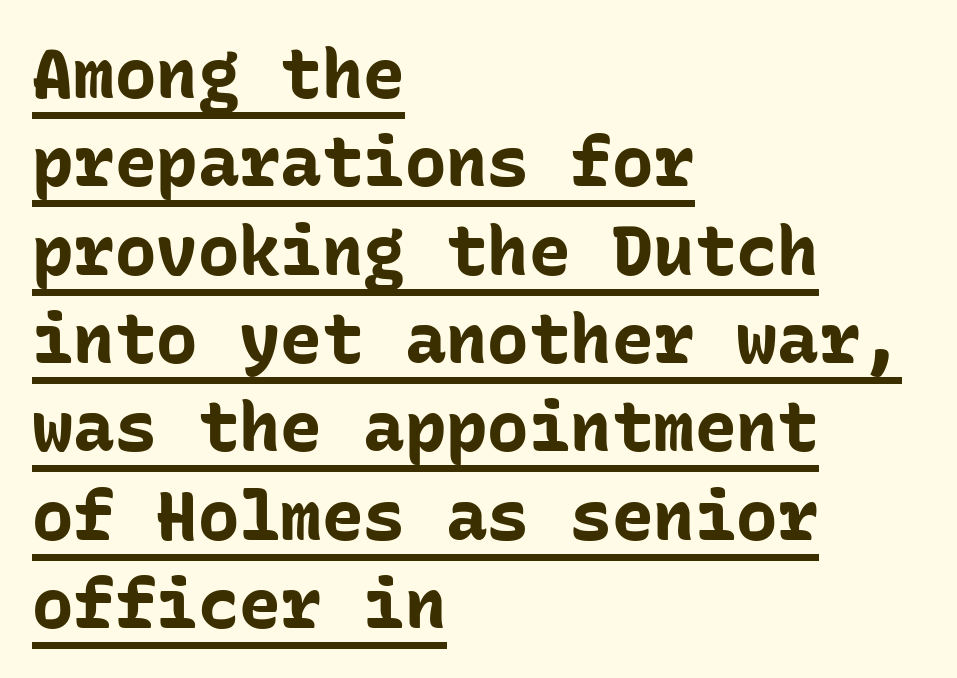
{"serif": "no", "italic": "no", "bold": "yes", "weight": "bold", "width": "normal", "stroke_contrast": "low", "x_height": "medium", "monospaced": "yes", "underline": "yes", "align": "left", "line_spacing": "normal", "line_spacing_ratio": 1.28, "letter_spacing": "normal", "letter_spacing_em": 0.0, "glyph_px": 69}
